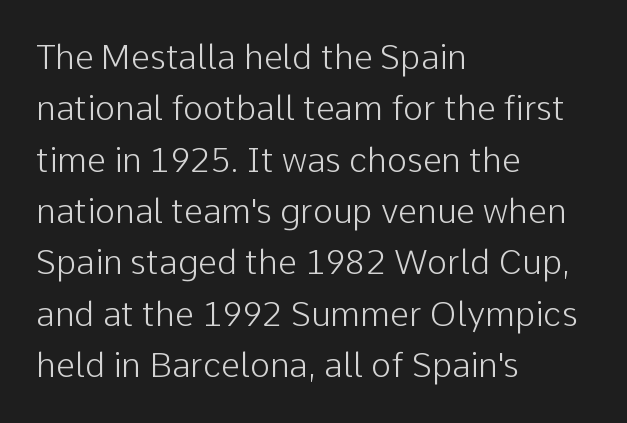
How would I describe the line gaps? Plain and ordinary. Words float on clear page, feet unadorned. On a weight scale, this lands at 450 or below. The rag falls on the right side of this text block. Serif or sans? Sans — the stroke terminals are bare. Tracking here is standard; glyphs follow each other at the usual distance.
